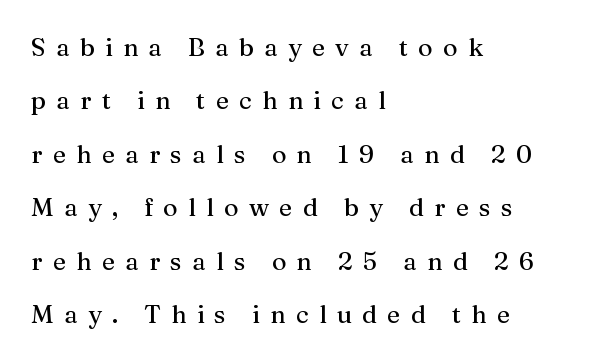
Q: Is the text italic (slanted)? A: No, it is upright.
Q: Is the text underlined? A: No.
Q: How is the paragraph aligned? A: Left-aligned.
Q: Is the spacing between letters normal or unusually wide? A: Unusually wide.
Q: Is the spacing between lines tight, normal or loose? A: Loose.
